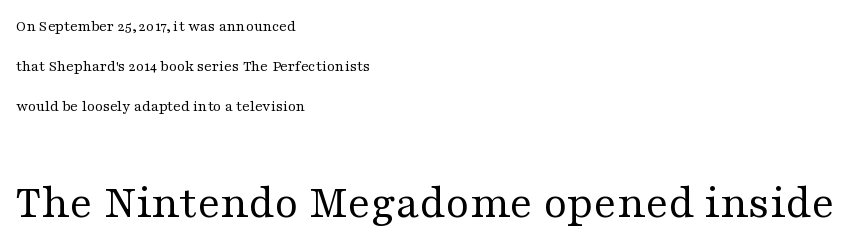
Q: Is the text bold? A: No.
Q: Is the text italic (slanted)? A: No, it is upright.
Q: Is the typeface a serif or a sans-serif typeface? A: Serif.
Q: Is the text underlined? A: No.
Q: How is the paragraph aligned? A: Left-aligned.
Q: Is the spacing between letters normal or unusually wide? A: Normal.
Q: Is the spacing between lines tight, normal or loose? A: Loose.
Q: Which block of text is set in a larger size, the first (top) or the second (bottom)? A: The second (bottom) one.
Q: Width (condensed, normal, or wide)? A: Wide.
Q: Stroke contrast? A: Medium.
Q: x-height? A: Medium.
Q: Monospaced? A: No.
